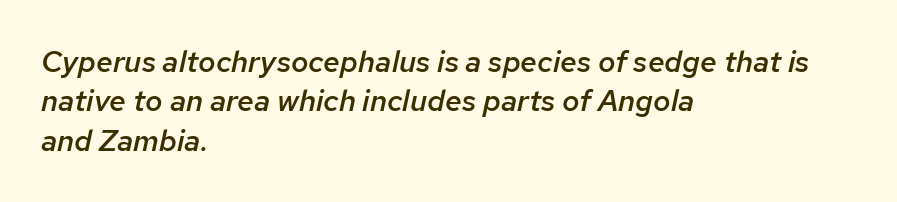
The image shows 30 px semibold type, italic (leaning right); set left-aligned, normal line spacing (1.31x), normal letter spacing, not underlined; low stroke contrast and a medium x-height.
